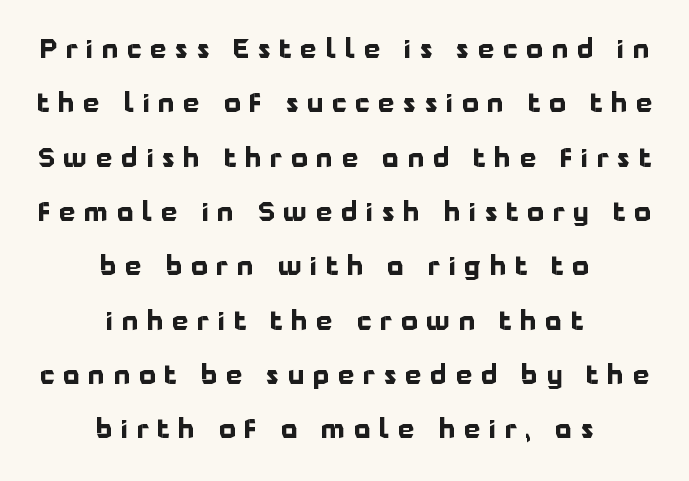
The image shows 26 px bold type, upright; set centered, loose line spacing (2.09x), unusually wide letter spacing (+0.34 em), not underlined.
